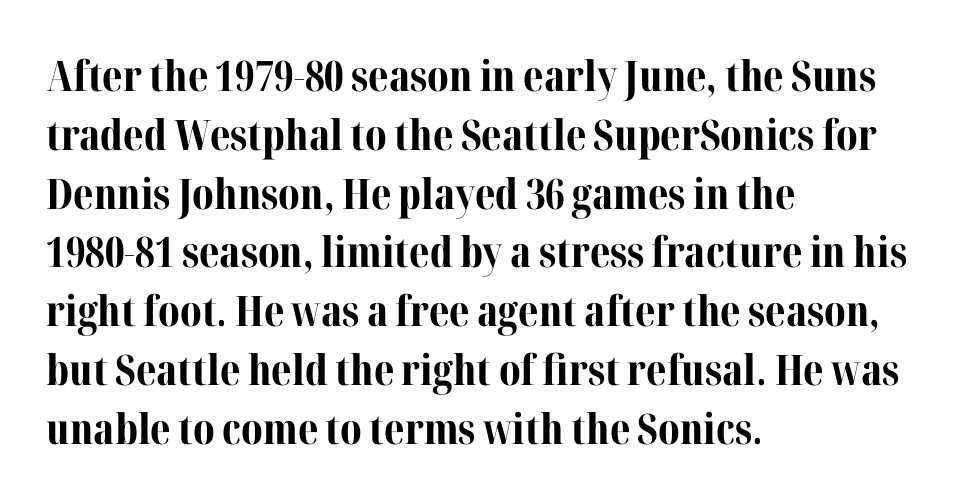
Visually the block forms a straight wall on the left and a jagged coastline on the right. This sample has the flowing, uneven cadence of proportional lettering. The typography opts for an upright posture over an oblique one. One glance says typical: line gaps are just what's usual. Stroke terminals: seriffed. Compared with typical body copy, the letter spacing here is the same.
